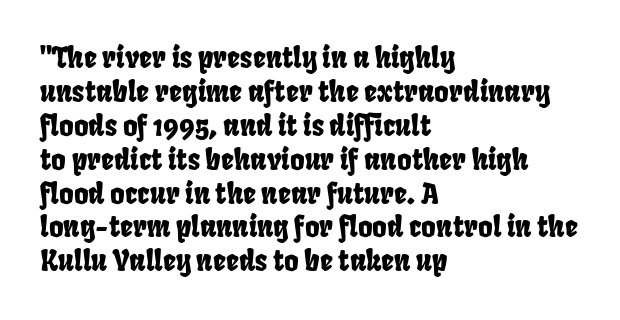
Q: Is the typeface a serif or a sans-serif typeface? A: Sans-serif.
Q: Is the text underlined? A: No.
Q: How is the paragraph aligned? A: Left-aligned.
Q: Is the spacing between letters normal or unusually wide? A: Normal.
Q: Width (condensed, normal, or wide)? A: Condensed.
Q: Stroke contrast? A: Low.
Q: x-height? A: Large.
Q: Monospaced? A: No.
